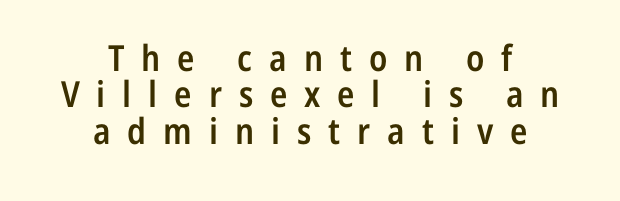
The image shows 36 px semibold, condensed sans-serif type, upright; set centered, tight line spacing (1.01x), unusually wide letter spacing (+0.47 em), not underlined; low stroke contrast and a medium x-height.
